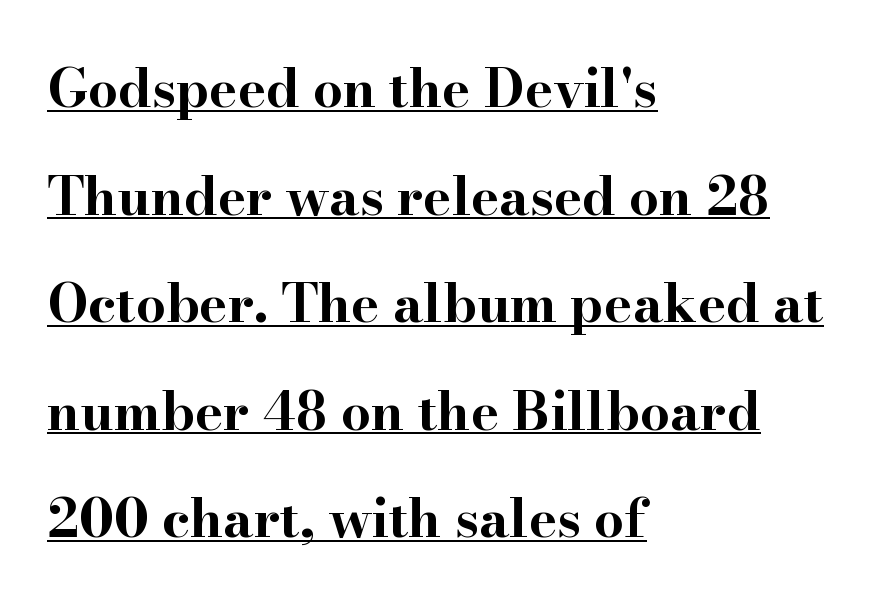
The image shows 53 px bold, wide serif type, upright; set left-aligned, loose line spacing (2.03x), normal letter spacing, underlined; high stroke contrast and a small x-height.
